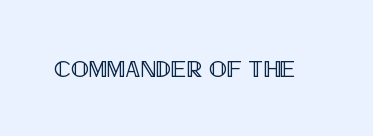
{"italic": "no", "underline": "no", "letter_spacing": "normal", "letter_spacing_em": 0.0, "glyph_px": 24}
